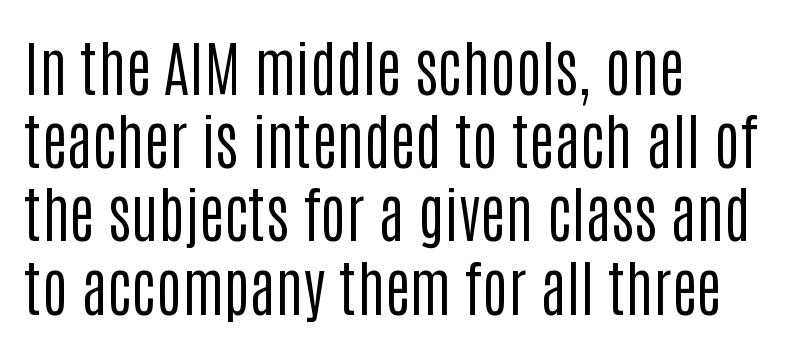
Note the varied advance widths — an 'i' is clearly narrower than an 'm'. Nothing unusual about the tracking: characters are spaced as the font intends. The string is rendered with underlining switched off. Posture: upright roman.
